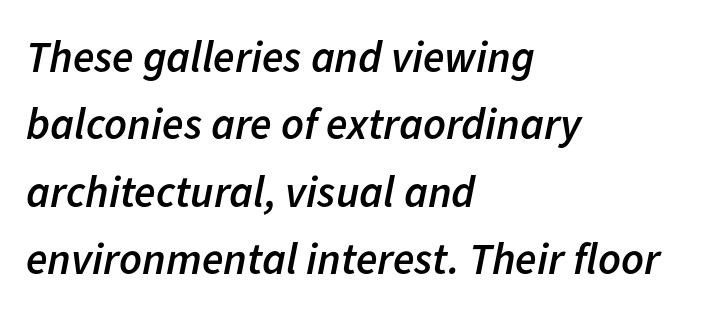
{"italic": "yes", "lean": "right", "slant_degrees": 11, "bold": "semi", "weight": "semibold", "width": "normal", "stroke_contrast": "low", "x_height": "medium", "monospaced": "no", "underline": "no", "align": "left", "line_spacing": "normal", "line_spacing_ratio": 1.53, "letter_spacing": "normal", "letter_spacing_em": 0.0, "glyph_px": 44}
